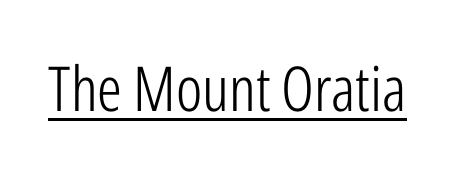
The image shows 62 px light, condensed sans-serif type, upright; set normal letter spacing, underlined; low stroke contrast and a medium x-height.
